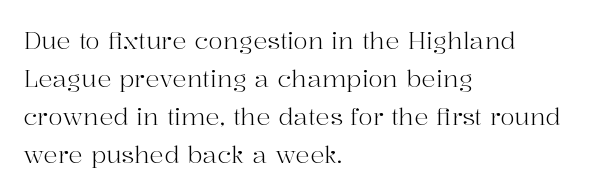
Q: Is the text bold? A: No.
Q: Is the text italic (slanted)? A: No, it is upright.
Q: Is the text underlined? A: No.
Q: How is the paragraph aligned? A: Left-aligned.
Q: Is the spacing between letters normal or unusually wide? A: Normal.
Q: Is the spacing between lines tight, normal or loose? A: Normal.
